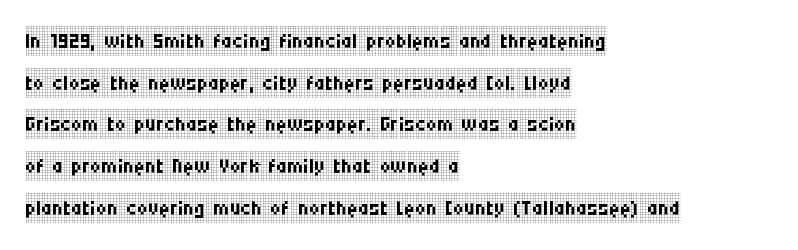
{"serif": "yes", "italic": "no", "bold": "no", "weight": "regular", "width": "condensed", "stroke_contrast": "low", "x_height": "large", "monospaced": "no", "underline": "no", "align": "left", "line_spacing": "normal", "line_spacing_ratio": 1.39, "letter_spacing": "normal", "letter_spacing_em": 0.0, "glyph_px": 30}
